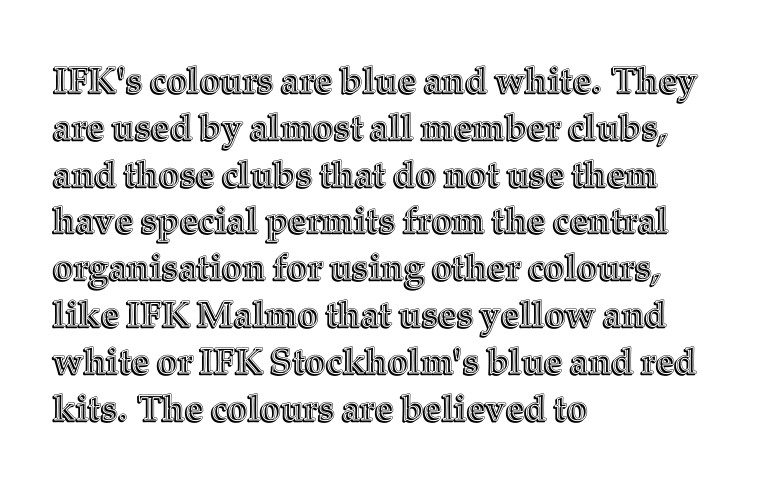
Q: Is the text italic (slanted)? A: No, it is upright.
Q: Is the text underlined? A: No.
Q: How is the paragraph aligned? A: Left-aligned.
Q: Is the spacing between letters normal or unusually wide? A: Normal.
Q: Is the spacing between lines tight, normal or loose? A: Normal.
Q: Width (condensed, normal, or wide)? A: Normal.
Q: x-height? A: Medium.
Q: Monospaced? A: No.
